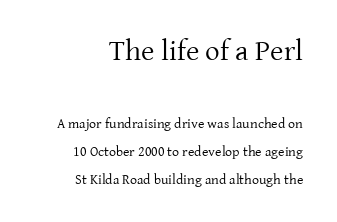
The image shows 29 px regular-weight serif type, upright; set right-aligned, loose line spacing (1.99x), normal letter spacing, not underlined; the first (top) block is 2.07x larger; low stroke contrast and a medium x-height.
